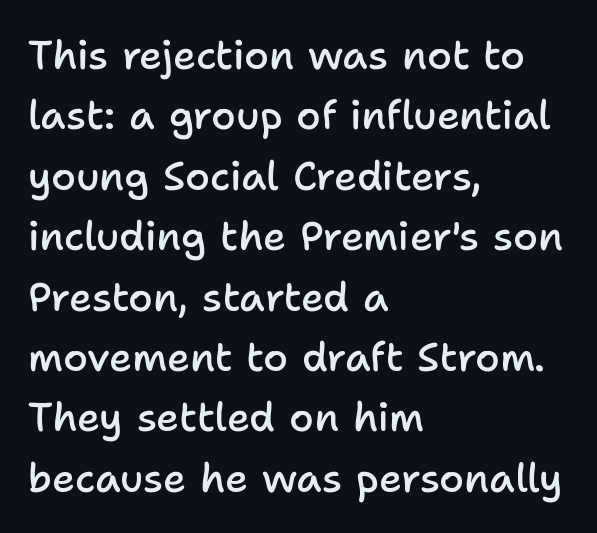
Q: Is the text bold? A: Semi-bold.
Q: Is the text italic (slanted)? A: No, it is upright.
Q: Is the typeface a serif or a sans-serif typeface? A: Sans-serif.
Q: Is the text underlined? A: No.
Q: How is the paragraph aligned? A: Left-aligned.
Q: Is the spacing between letters normal or unusually wide? A: Normal.
Q: Is the spacing between lines tight, normal or loose? A: Normal.
Q: Width (condensed, normal, or wide)? A: Normal.
Q: Stroke contrast? A: Low.
Q: x-height? A: Medium.
Q: Monospaced? A: No.
